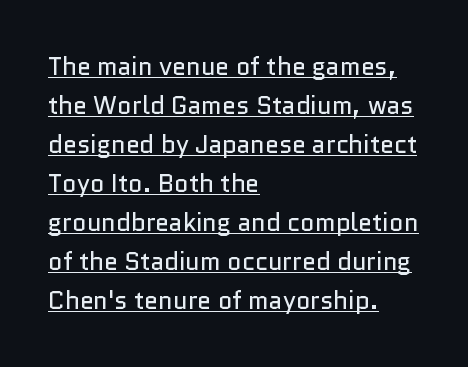
The image shows 25 px text type, upright; set left-aligned, normal line spacing (1.56x), normal letter spacing, underlined.
